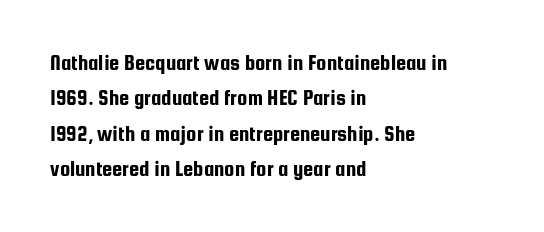
{"italic": "no", "underline": "no", "align": "left", "line_spacing": "normal", "line_spacing_ratio": 1.54, "letter_spacing": "normal", "letter_spacing_em": 0.0, "glyph_px": 23}
